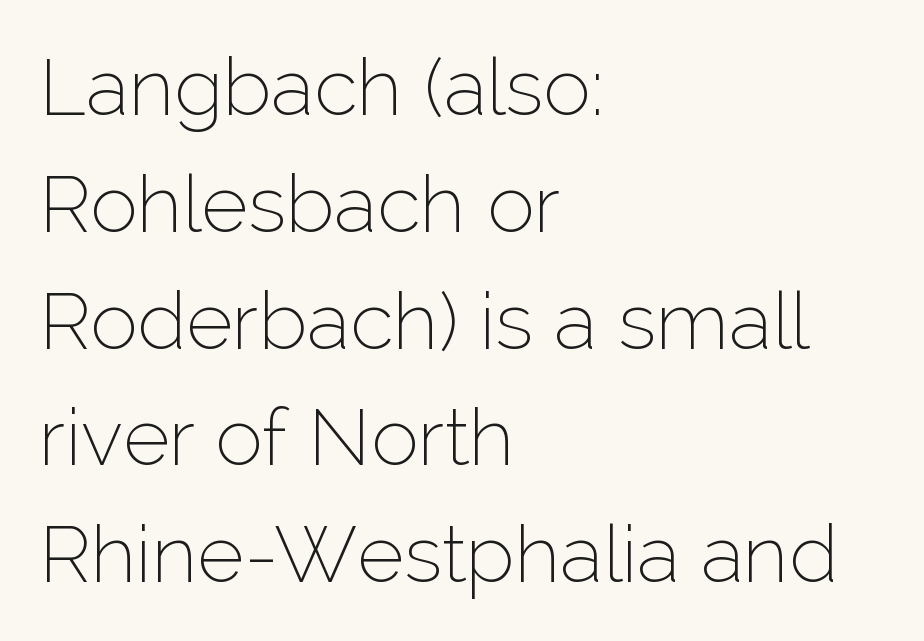
The image shows 80 px thin sans-serif type, upright; set left-aligned, normal line spacing (1.46x), normal letter spacing, not underlined; low stroke contrast and a medium x-height.
